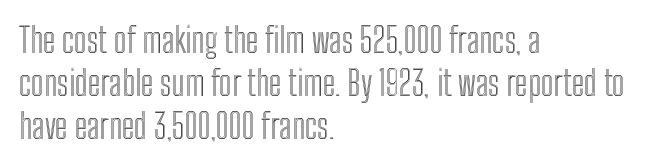
This sample uses plain, unmodified letter spacing. Posture: straight, roman, zero tilt. Has an underline been added? It has not. Leading matches the norm, producing a regular column. In CSS terms this would be text-align: left.
